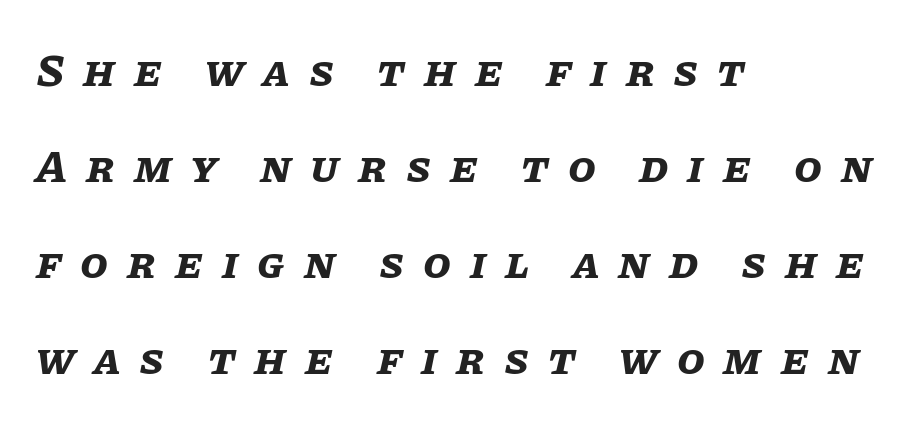
{"italic": "yes", "lean": "right", "slant_degrees": 11, "bold": "yes", "weight": "bold", "width": "normal", "stroke_contrast": "low", "x_height": "large", "monospaced": "no", "underline": "no", "align": "left", "line_spacing": "loose", "line_spacing_ratio": 2.13, "letter_spacing": "wide", "letter_spacing_em": 0.42, "glyph_px": 45}
